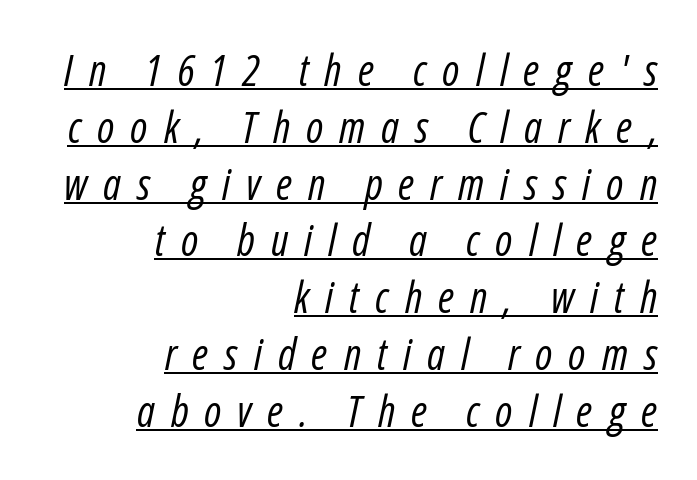
{"italic": "yes", "lean": "right", "slant_degrees": 12, "bold": "no", "weight": "regular", "width": "condensed", "stroke_contrast": "low", "x_height": "medium", "monospaced": "no", "underline": "yes", "align": "right", "line_spacing": "normal", "line_spacing_ratio": 1.32, "letter_spacing": "wide", "letter_spacing_em": 0.37, "glyph_px": 43}
